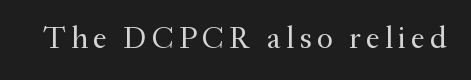
The image shows 31 px regular-weight serif type, upright; set not underlined; medium stroke contrast and a small x-height.
